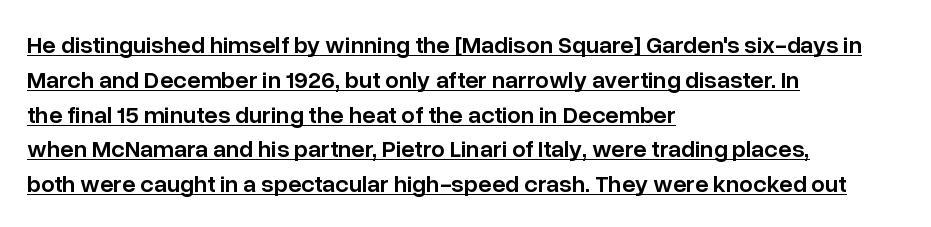
{"italic": "no", "bold": "semi", "underline": "yes", "align": "left", "line_spacing": "normal", "line_spacing_ratio": 1.45, "letter_spacing": "normal", "letter_spacing_em": 0.0, "glyph_px": 24}
